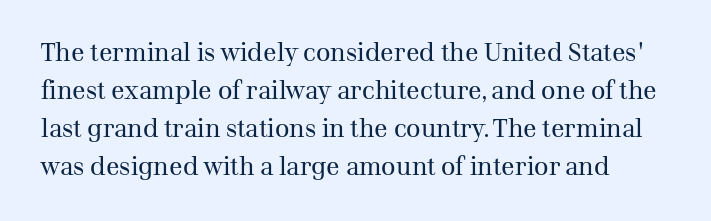
The image shows 25 px text type, upright; set normal line spacing (1.52x), normal letter spacing, not underlined.
